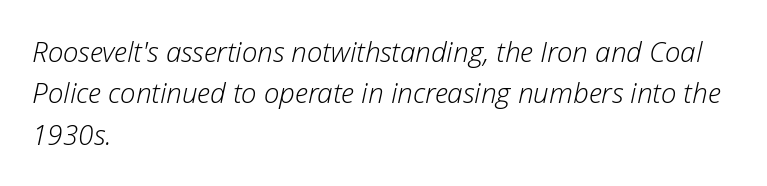
The rag falls on the right side of this text block. Think standard paragraph weight, or any step lighter than that. Clear beneath every line of the passage. Varying glyph widths throughout — classic text-font behaviour.
